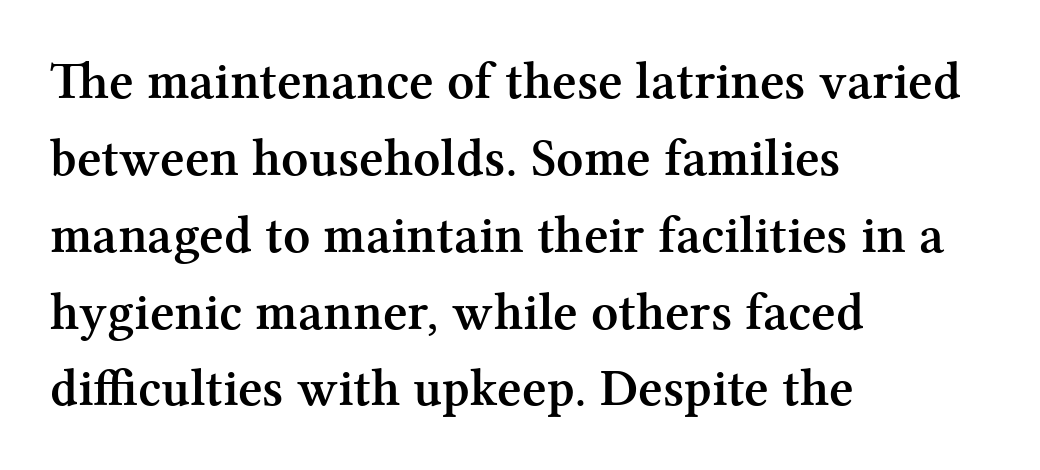
The letters stand straight up with perfectly vertical stems. Leading: standard. Character widths vary here, with narrow letters taking less room than wide ones. Regarding serifs, this sample has them. The face used here is rendered with its standard letterfit.
